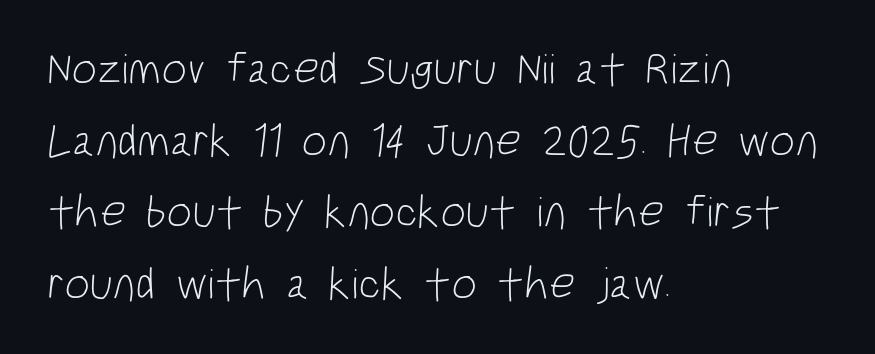
{"serif": "no", "bold": "no", "weight": "light", "width": "condensed", "stroke_contrast": "low", "x_height": "large", "monospaced": "no", "underline": "no", "align": "left", "line_spacing": "normal", "line_spacing_ratio": 1.59, "letter_spacing": "normal", "letter_spacing_em": 0.0, "glyph_px": 45}
